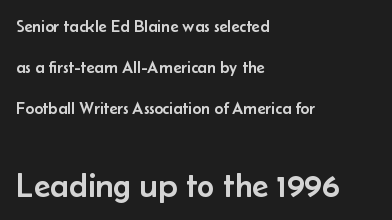
Q: Is the text italic (slanted)? A: No, it is upright.
Q: Is the typeface a serif or a sans-serif typeface? A: Sans-serif.
Q: Is the text underlined? A: No.
Q: How is the paragraph aligned? A: Left-aligned.
Q: Is the spacing between letters normal or unusually wide? A: Normal.
Q: Is the spacing between lines tight, normal or loose? A: Loose.
Q: Which block of text is set in a larger size, the first (top) or the second (bottom)? A: The second (bottom) one.
Q: Width (condensed, normal, or wide)? A: Normal.
Q: Stroke contrast? A: Low.
Q: x-height? A: Small.
Q: Monospaced? A: No.
